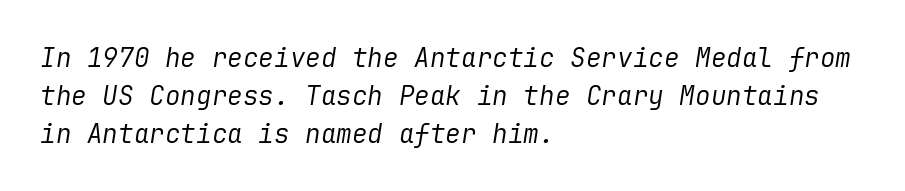
Descender tails drop into unmarked territory. The line texture is even and compact thanks to regular tracking. The weight would be labelled regular, book, light, or lighter still. The passage shown leans; its letterforms are oblique. Teacher's note: observe the even left margin — that is flush-left alignment. Honestly, the row spacing looks completely unremarkable.
